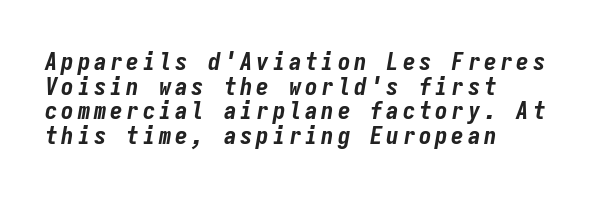
{"italic": "yes", "lean": "right", "slant_degrees": 9, "bold": "yes", "underline": "no", "align": "left", "line_spacing": "tight", "line_spacing_ratio": 0.99, "glyph_px": 25}
